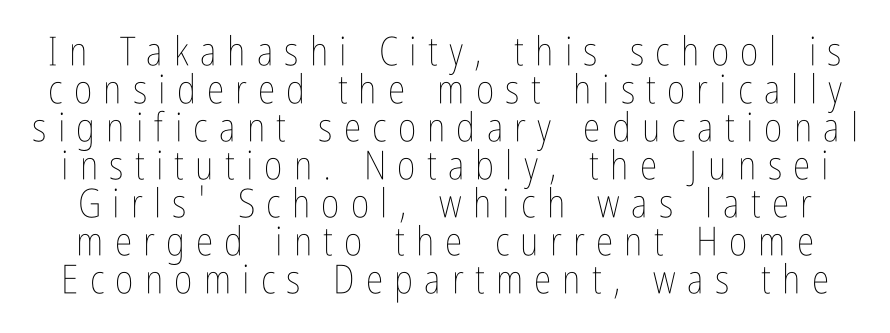
Descender tails drop into unmarked territory. This sample has the flowing, uneven cadence of proportional lettering. The face used here is rendered with a markedly widened letterfit. Ordinary non-slanted type is in use. Weight class: somewhere from thin through regular. Compared with typical paragraphs, the rows here are closer together.
